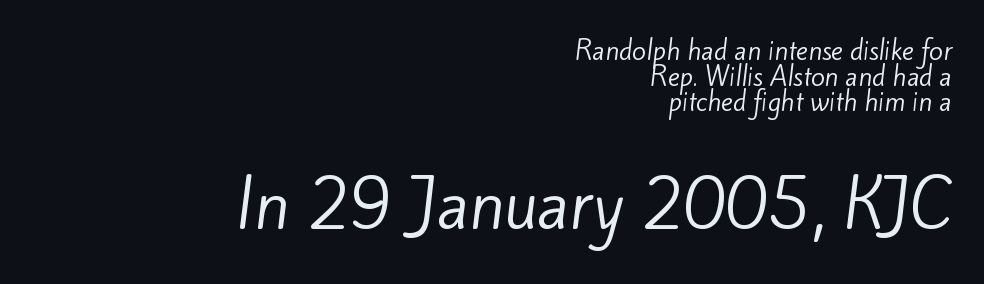
Nobody touched the tracking dial on this one. Do the characters align in a grid? No, the font is proportional. A typesetter would call this leading minimal, almost set solid. Compared with a flush-left layout, this one pins lines to the opposite, right side.
